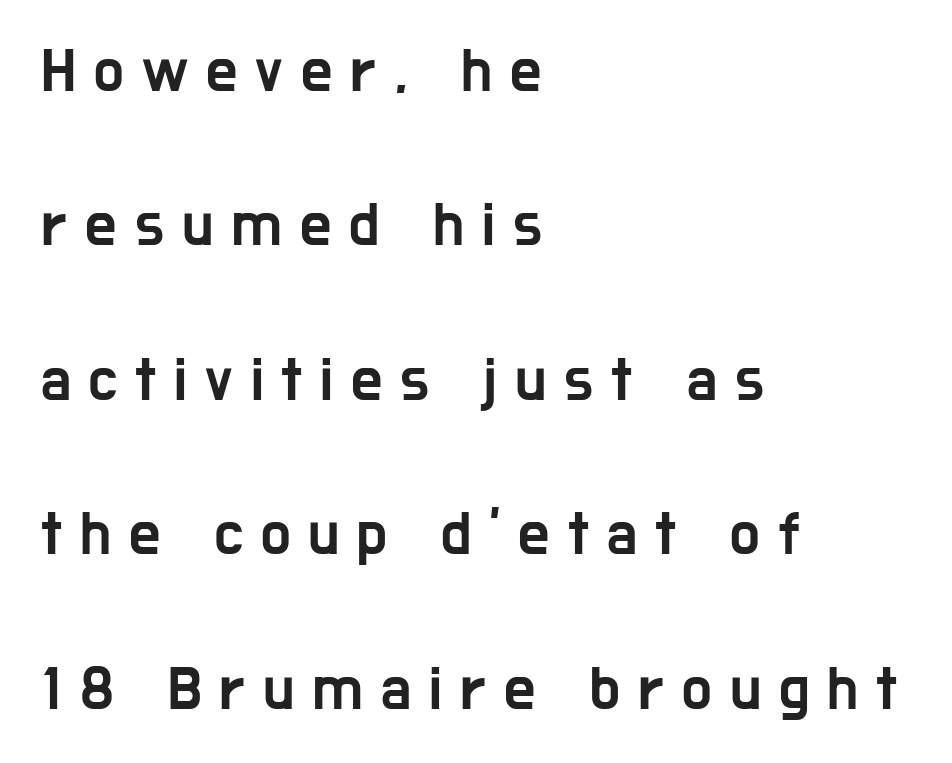
Q: Is the text italic (slanted)? A: No, it is upright.
Q: Is the typeface a serif or a sans-serif typeface? A: Sans-serif.
Q: Is the text underlined? A: No.
Q: How is the paragraph aligned? A: Left-aligned.
Q: Is the spacing between letters normal or unusually wide? A: Unusually wide.
Q: Is the spacing between lines tight, normal or loose? A: Loose.
Q: Width (condensed, normal, or wide)? A: Condensed.
Q: Stroke contrast? A: Low.
Q: x-height? A: Medium.
Q: Monospaced? A: No.
